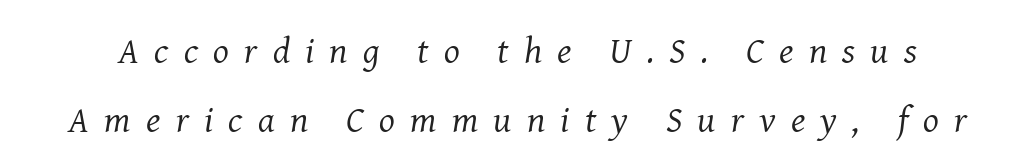
{"serif": "yes", "italic": "yes", "lean": "right", "slant_degrees": 8, "bold": "no", "weight": "regular", "width": "normal", "stroke_contrast": "medium", "x_height": "medium", "monospaced": "no", "underline": "no", "line_spacing_ratio": 1.86, "letter_spacing": "wide", "letter_spacing_em": 0.41, "glyph_px": 37}
